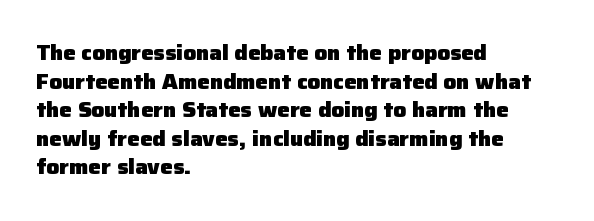
{"italic": "no", "bold": "yes", "underline": "no", "align": "left", "line_spacing": "normal", "line_spacing_ratio": 1.36, "letter_spacing": "normal", "letter_spacing_em": 0.0, "glyph_px": 21}
